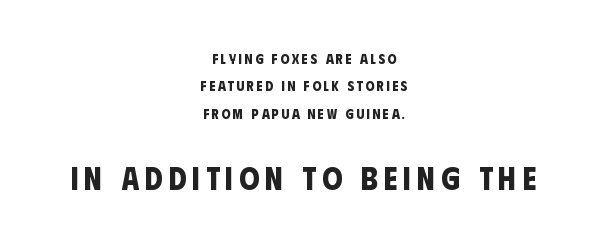
Q: Is the text bold? A: Yes.
Q: Is the typeface a serif or a sans-serif typeface? A: Sans-serif.
Q: Is the text underlined? A: No.
Q: How is the paragraph aligned? A: Centered.
Q: Is the spacing between lines tight, normal or loose? A: Loose.
Q: Which block of text is set in a larger size, the first (top) or the second (bottom)? A: The second (bottom) one.
Q: Width (condensed, normal, or wide)? A: Condensed.
Q: Stroke contrast? A: Low.
Q: x-height? A: Large.
Q: Monospaced? A: No.
